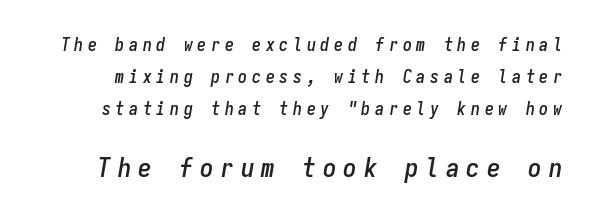
Q: Is the text italic (slanted)? A: Yes, it leans right by about 9 degrees.
Q: Is the text underlined? A: No.
Q: Is the spacing between letters normal or unusually wide? A: Unusually wide.
Q: Which block of text is set in a larger size, the first (top) or the second (bottom)? A: The second (bottom) one.
